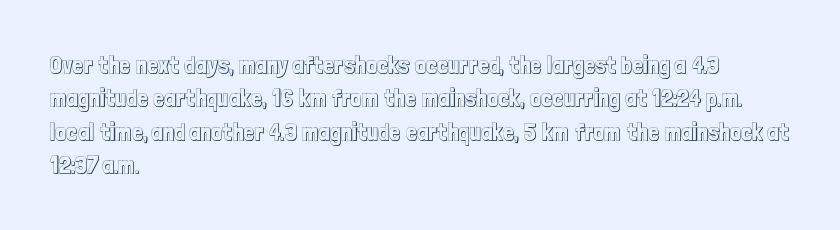
Style check: upright. Bare-footed words on every line. The passage shown has conventional tracking throughout. If you measured baseline to baseline, you'd find a middling distance. A student would call this left alignment; a typographer would say flush left, rag right.
